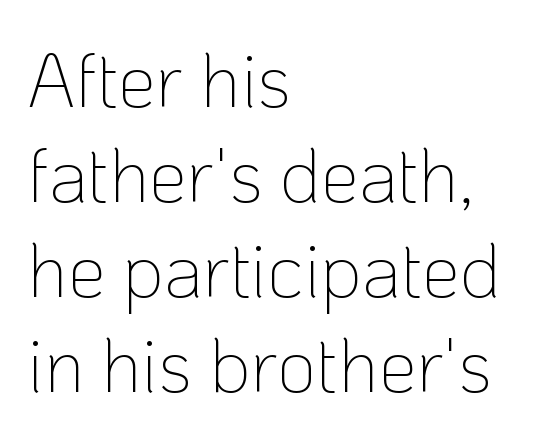
The passage shown is typeset with a sans-serif family. The text block is weighted toward the left margin, trailing off unevenly rightward. A typesetter would call this proportional, since set widths differ per character. Here the glyphs are tracked normally, forming tight word shapes. Descenders are the only things crossing below the line. The block of text has a typical density, with ordinary space between rows.
